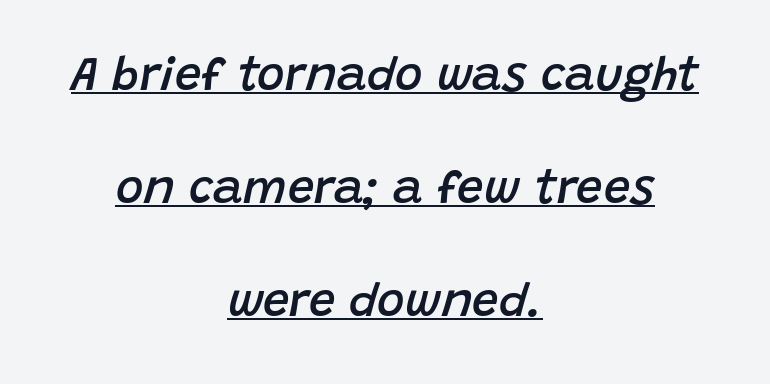
Does a line run under the words? Yes, clearly. The leading is generous, giving the passage an open texture. Varying glyph widths throughout — classic text-font behaviour. Every letter is mildly thick-stroked: semibold rather than bold. Where is the straight margin? There isn't one; the lines are centered.
